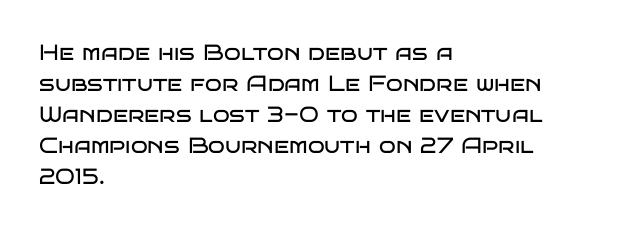
{"italic": "no", "bold": "no", "underline": "no", "align": "left", "line_spacing": "normal", "line_spacing_ratio": 1.41, "letter_spacing": "normal", "letter_spacing_em": 0.0, "glyph_px": 22}
